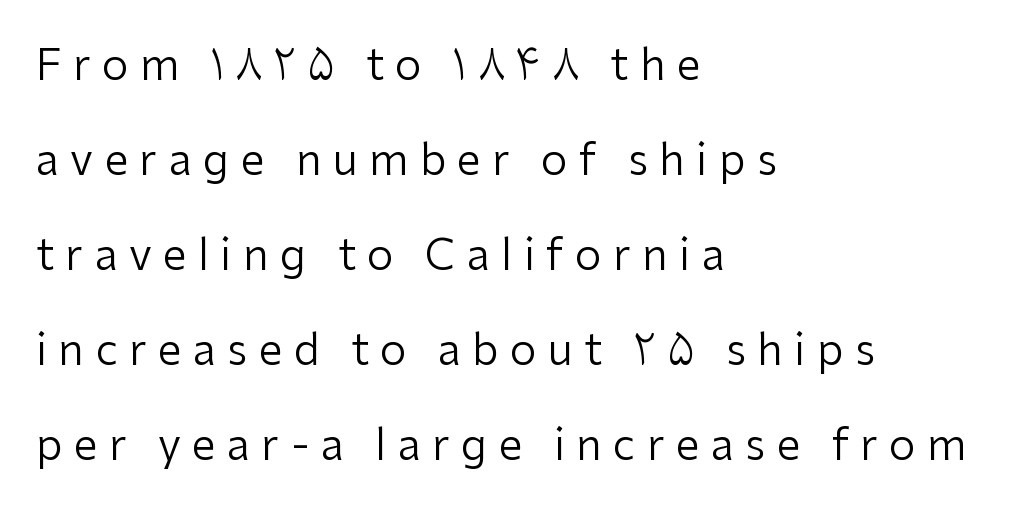
The image shows 43 px regular-weight sans-serif type, upright; set left-aligned, loose line spacing (2.21x), unusually wide letter spacing (+0.26 em), not underlined; low stroke contrast and a medium x-height.
